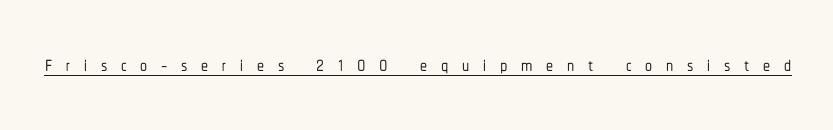
Q: Is the text italic (slanted)? A: No, it is upright.
Q: Is the typeface a serif or a sans-serif typeface? A: Sans-serif.
Q: Is the text underlined? A: Yes.
Q: Is the spacing between letters normal or unusually wide? A: Unusually wide.
Q: Width (condensed, normal, or wide)? A: Condensed.
Q: Stroke contrast? A: Low.
Q: x-height? A: Medium.
Q: Monospaced? A: No.
